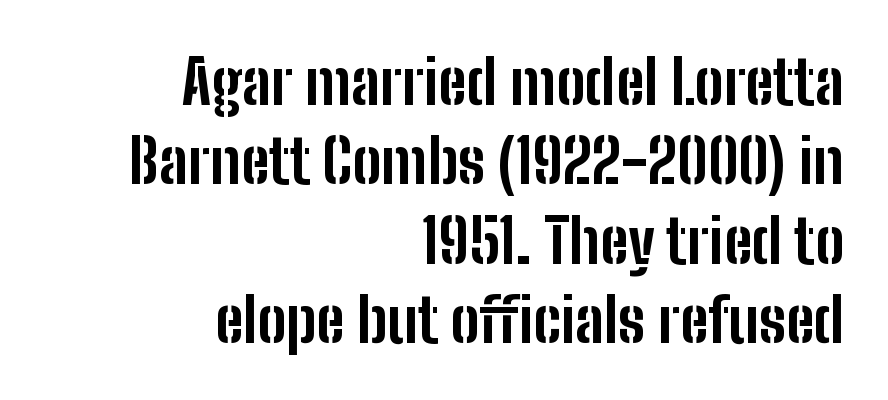
Standard letterfit; no display-style spreading of the glyphs. Vertical strokes here are truly vertical. A student would call this right alignment; a typographer would say flush right, rag left. Honestly, there is no underline to notice here at all. The letters advance in unequal steps, a hallmark of proportional type. Strong, thick strokes mark this as bold type.
